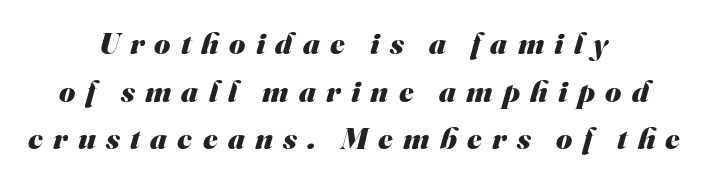
The image shows 31 px heavy sans-serif type; set centered, normal line spacing (1.54x), unusually wide letter spacing (+0.33 em), not underlined; medium stroke contrast and a small x-height.
